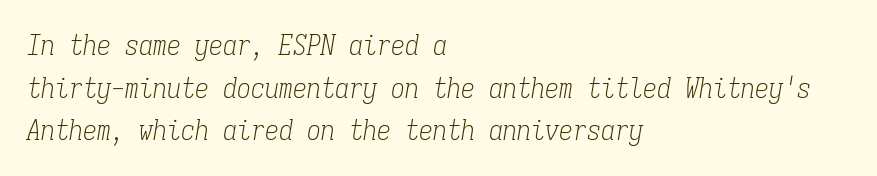
{"serif": "yes", "italic": "yes", "lean": "right", "slant_degrees": 9, "bold": "no", "weight": "light", "width": "condensed", "stroke_contrast": "low", "x_height": "medium", "monospaced": "yes", "underline": "no", "align": "left", "line_spacing": "normal", "line_spacing_ratio": 1.52, "letter_spacing": "normal", "letter_spacing_em": 0.0, "glyph_px": 28}
